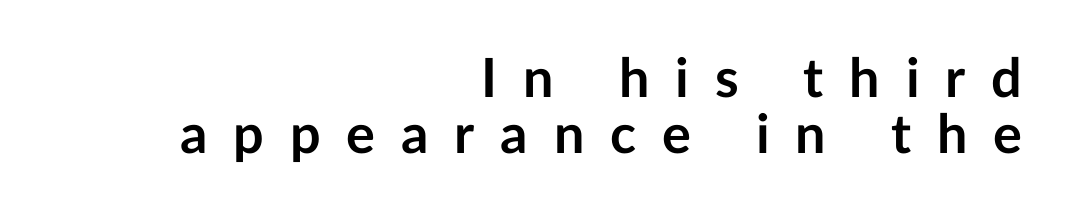
Q: Is the text bold? A: Yes.
Q: Is the text italic (slanted)? A: No, it is upright.
Q: Is the typeface a serif or a sans-serif typeface? A: Sans-serif.
Q: Is the text underlined? A: No.
Q: How is the paragraph aligned? A: Right-aligned.
Q: Is the spacing between letters normal or unusually wide? A: Unusually wide.
Q: Is the spacing between lines tight, normal or loose? A: Tight.
Q: Width (condensed, normal, or wide)? A: Normal.
Q: Stroke contrast? A: Low.
Q: x-height? A: Medium.
Q: Monospaced? A: No.
